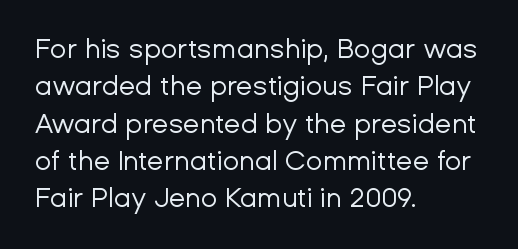
{"italic": "no", "bold": "no", "underline": "no", "align": "left", "line_spacing": "normal", "line_spacing_ratio": 1.38, "letter_spacing": "normal", "letter_spacing_em": 0.0, "glyph_px": 27}
